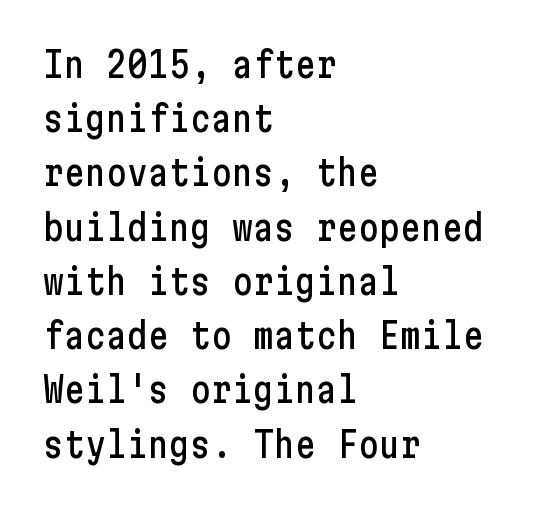
The glyphs are unaccompanied by any horizontal stroke below them. How would I describe the line gaps? Plain and ordinary. Look at the bottom of the vertical strokes: they stop flat, with no serifs. Short note: letters normally spaced.
